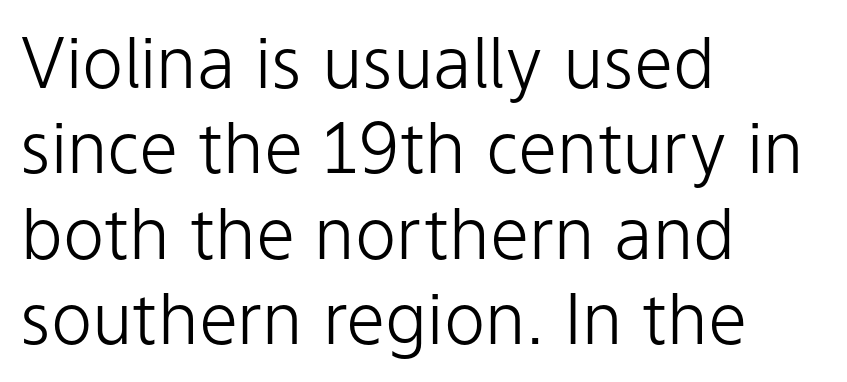
{"serif": "no", "italic": "no", "bold": "no", "weight": "light", "width": "normal", "stroke_contrast": "low", "x_height": "medium", "monospaced": "no", "underline": "no", "align": "left", "line_spacing_ratio": 1.22, "letter_spacing": "normal", "letter_spacing_em": 0.0, "glyph_px": 70}
